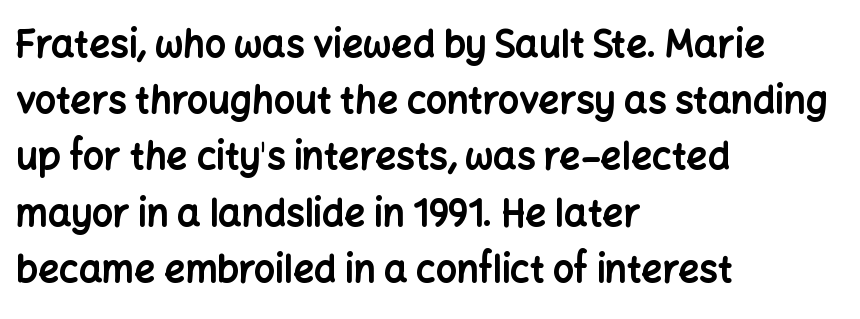
The image shows 37 px bold sans-serif type, upright; set left-aligned, normal line spacing (1.52x), normal letter spacing, not underlined; low stroke contrast and a medium x-height.
